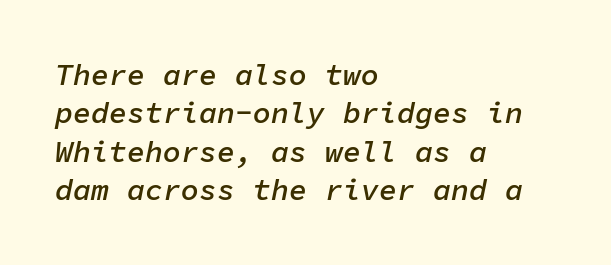
{"italic": "yes", "lean": "right", "slant_degrees": 11, "bold": "semi", "weight": "semibold", "width": "normal", "stroke_contrast": "low", "x_height": "medium", "monospaced": "yes", "underline": "no", "align": "left", "line_spacing": "normal", "line_spacing_ratio": 1.28, "letter_spacing": "normal", "letter_spacing_em": 0.0, "glyph_px": 30}
